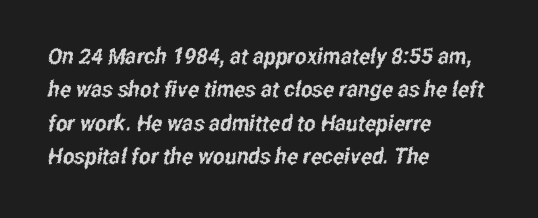
Q: Is the text underlined? A: No.
Q: How is the paragraph aligned? A: Left-aligned.
Q: Is the spacing between letters normal or unusually wide? A: Normal.
Q: Is the spacing between lines tight, normal or loose? A: Normal.
